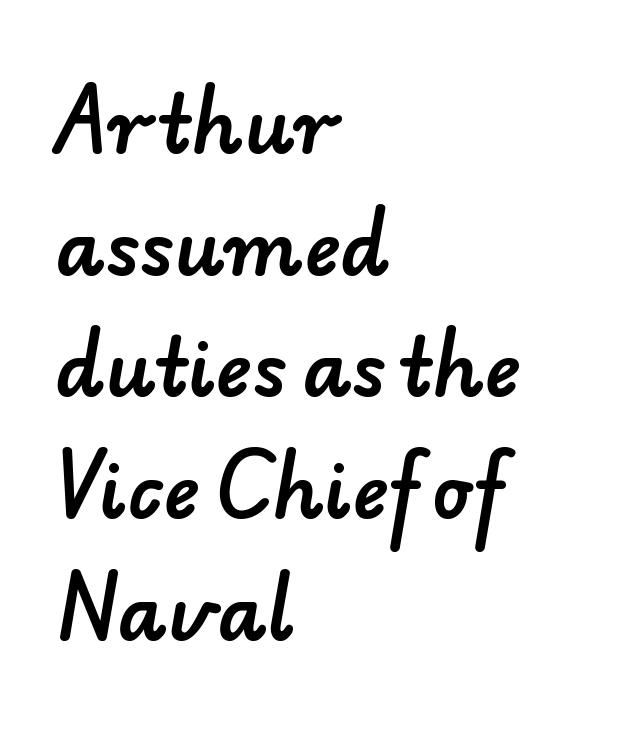
Q: Is the typeface a serif or a sans-serif typeface? A: Sans-serif.
Q: Is the text underlined? A: No.
Q: How is the paragraph aligned? A: Left-aligned.
Q: Is the spacing between letters normal or unusually wide? A: Normal.
Q: Is the spacing between lines tight, normal or loose? A: Normal.
Q: Width (condensed, normal, or wide)? A: Normal.
Q: Stroke contrast? A: Low.
Q: x-height? A: Small.
Q: Monospaced? A: No.
